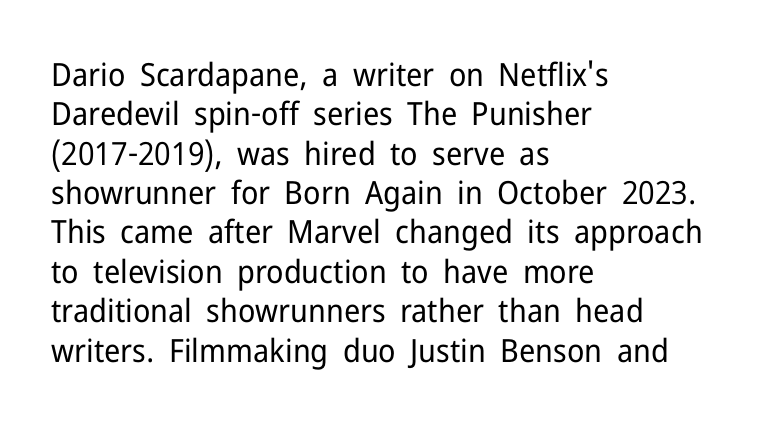
The image shows 32 px regular-weight sans-serif type, upright; set left-aligned, line spacing 1.23x, normal letter spacing, not underlined; low stroke contrast and a medium x-height.
